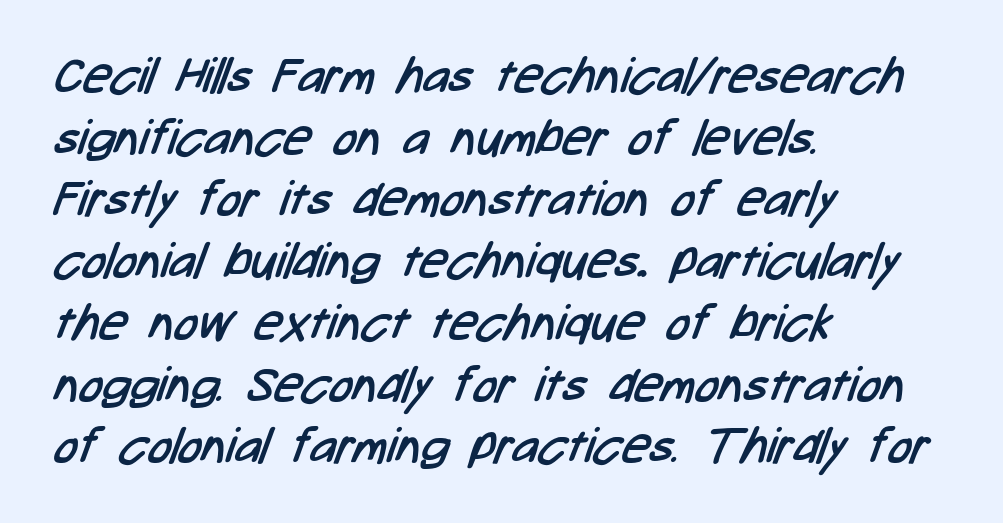
The image shows 49 px regular-weight, condensed sans-serif type; set left-aligned, normal line spacing (1.26x), normal letter spacing, not underlined; low stroke contrast and a medium x-height.
